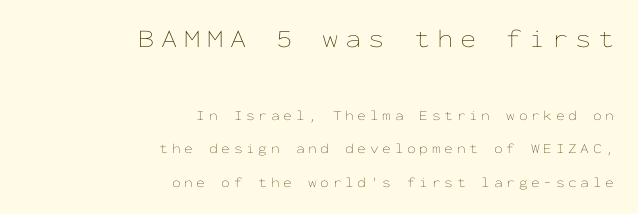
Q: Is the text bold? A: No.
Q: Is the text italic (slanted)? A: No, it is upright.
Q: Is the text underlined? A: No.
Q: How is the paragraph aligned? A: Right-aligned.
Q: Is the spacing between letters normal or unusually wide? A: Unusually wide.
Q: Is the spacing between lines tight, normal or loose? A: Loose.
Q: Which block of text is set in a larger size, the first (top) or the second (bottom)? A: The first (top) one.
